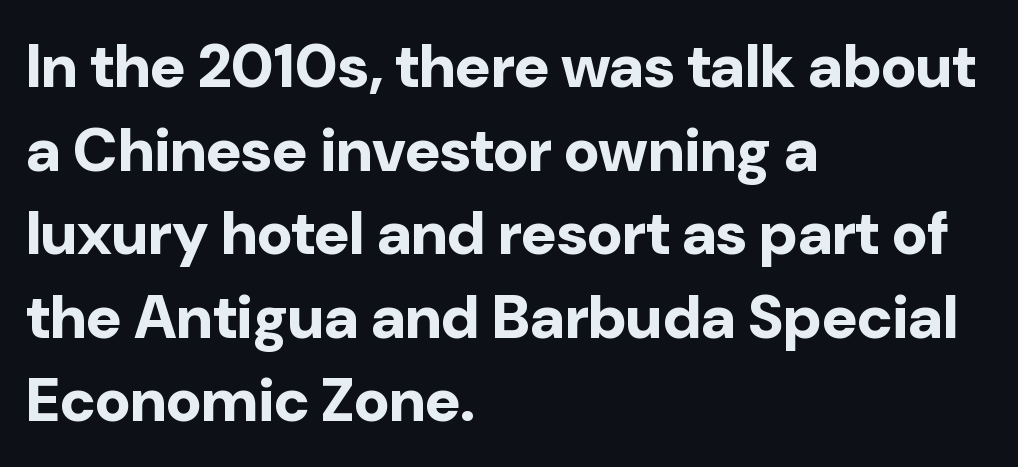
Q: Is the text bold? A: Yes.
Q: Is the text italic (slanted)? A: No, it is upright.
Q: Is the typeface a serif or a sans-serif typeface? A: Sans-serif.
Q: Is the text underlined? A: No.
Q: How is the paragraph aligned? A: Left-aligned.
Q: Is the spacing between letters normal or unusually wide? A: Normal.
Q: Is the spacing between lines tight, normal or loose? A: Normal.
Q: Width (condensed, normal, or wide)? A: Normal.
Q: Stroke contrast? A: Low.
Q: x-height? A: Medium.
Q: Monospaced? A: No.
